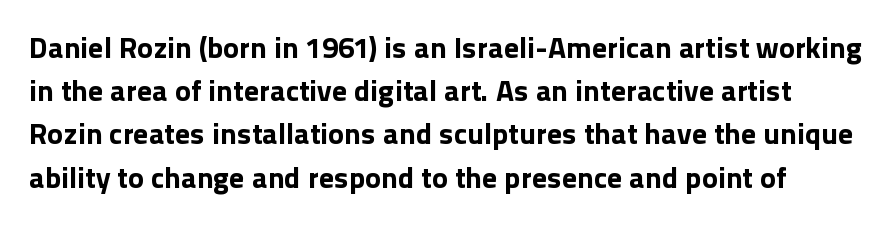
Typographic density is high because the face is bold. Tall strokes in this sample are plumb rather than angled. Tracking here is standard; glyphs follow each other at the usual distance. Varying glyph widths throughout — classic text-font behaviour.
